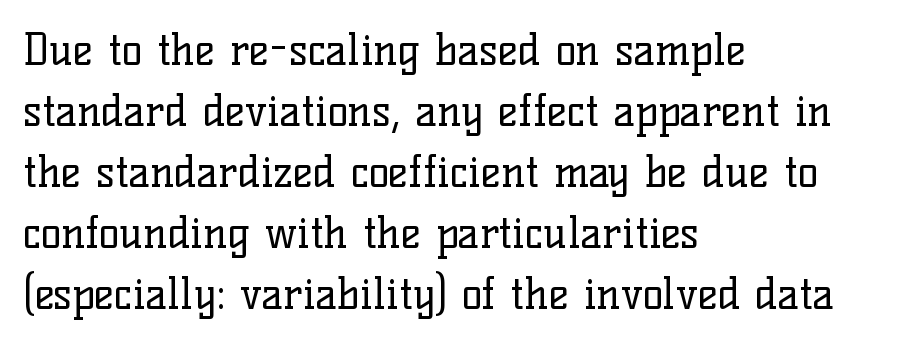
Q: Is the text bold? A: No.
Q: Is the text italic (slanted)? A: No, it is upright.
Q: Is the typeface a serif or a sans-serif typeface? A: Serif.
Q: Is the text underlined? A: No.
Q: How is the paragraph aligned? A: Left-aligned.
Q: Is the spacing between letters normal or unusually wide? A: Normal.
Q: Is the spacing between lines tight, normal or loose? A: Normal.
Q: Width (condensed, normal, or wide)? A: Normal.
Q: Stroke contrast? A: Low.
Q: x-height? A: Medium.
Q: Monospaced? A: No.
